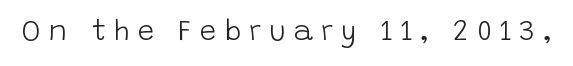
The image shows 29 px light sans-serif type, upright; set unusually wide letter spacing (+0.27 em), not underlined; low stroke contrast and a large x-height.
